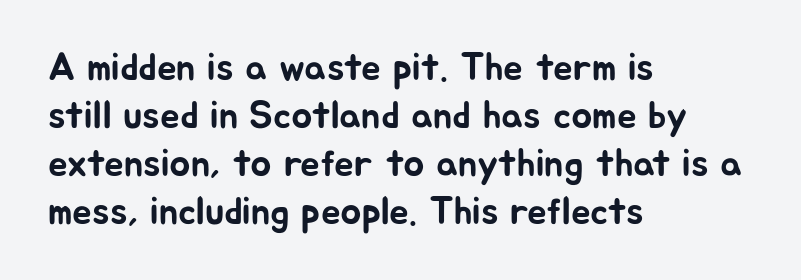
{"serif": "no", "italic": "no", "width": "normal", "stroke_contrast": "low", "x_height": "medium", "monospaced": "no", "underline": "no", "align": "left", "line_spacing_ratio": 1.23, "letter_spacing": "normal", "letter_spacing_em": 0.0, "glyph_px": 39}
